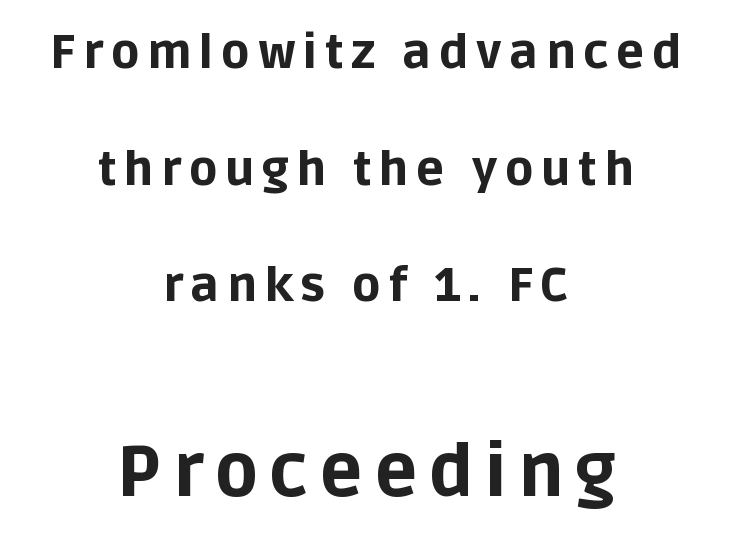
Q: Is the text bold? A: Yes.
Q: Is the text italic (slanted)? A: No, it is upright.
Q: Is the typeface a serif or a sans-serif typeface? A: Sans-serif.
Q: Is the text underlined? A: No.
Q: How is the paragraph aligned? A: Centered.
Q: Is the spacing between lines tight, normal or loose? A: Loose.
Q: Which block of text is set in a larger size, the first (top) or the second (bottom)? A: The second (bottom) one.
Q: Width (condensed, normal, or wide)? A: Normal.
Q: Stroke contrast? A: Low.
Q: x-height? A: Large.
Q: Monospaced? A: No.
